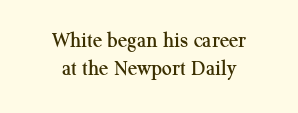
Q: Is the text italic (slanted)? A: No, it is upright.
Q: Is the text underlined? A: No.
Q: How is the paragraph aligned? A: Centered.
Q: Is the spacing between letters normal or unusually wide? A: Normal.
Q: Is the spacing between lines tight, normal or loose? A: Normal.
